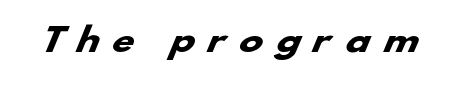
Any mark beneath the type? The region is blank. The rendering uses natural spacing where letterforms have individual widths. Stroke thickness is high; the sample reads as a true bold. Type style note: lacks serifs. The letters are spread apart with noticeably loose tracking.
